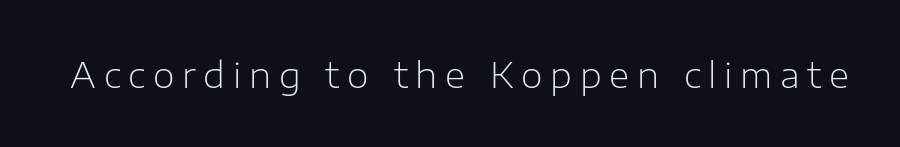
Vertical stems look standard width or narrower in stroke. The space directly below the letters is spotless. Character widths vary here, with narrow letters taking less room than wide ones. The specimen reads as upright at a glance. Short note: letters widely spaced. Unlike a traditional serif, this face leaves its strokes unadorned.
